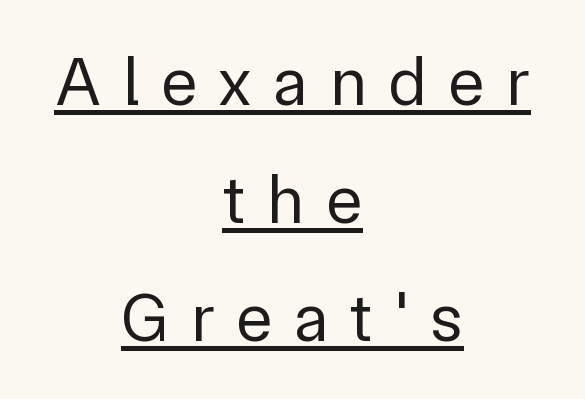
{"serif": "no", "italic": "no", "bold": "no", "weight": "regular", "width": "normal", "stroke_contrast": "low", "x_height": "medium", "monospaced": "no", "underline": "yes", "align": "center", "line_spacing_ratio": 1.71, "letter_spacing": "wide", "letter_spacing_em": 0.31, "glyph_px": 69}
